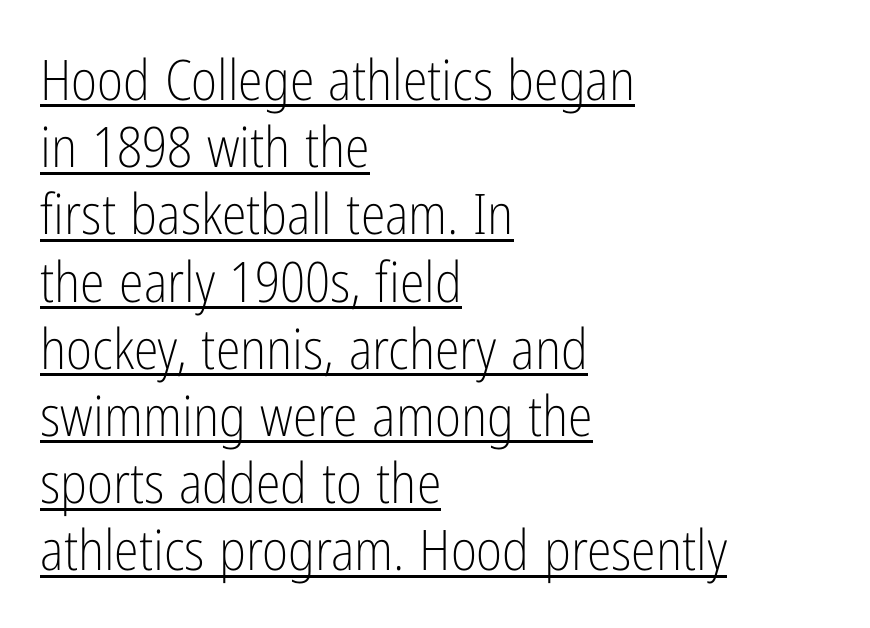
{"serif": "no", "italic": "no", "bold": "no", "weight": "light", "width": "condensed", "stroke_contrast": "low", "x_height": "medium", "monospaced": "no", "underline": "yes", "align": "left", "line_spacing_ratio": 1.2, "letter_spacing": "normal", "letter_spacing_em": 0.0, "glyph_px": 56}
